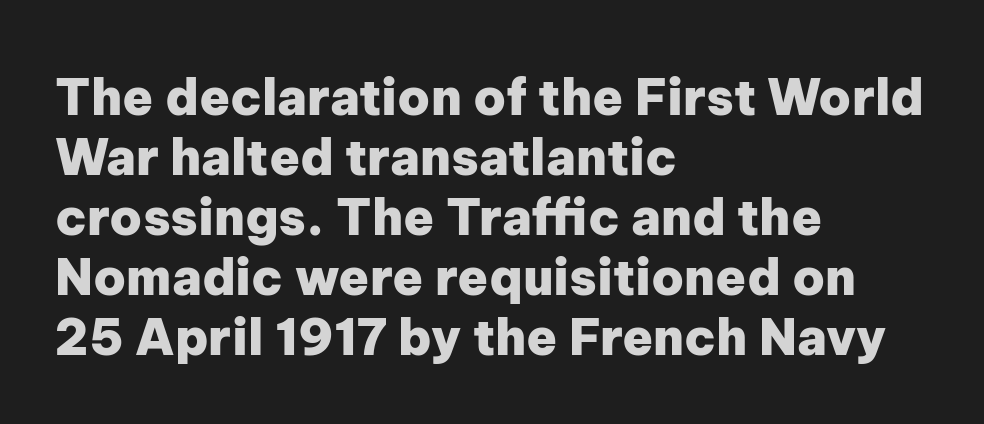
Q: Is the text bold? A: Yes.
Q: Is the text italic (slanted)? A: No, it is upright.
Q: Is the typeface a serif or a sans-serif typeface? A: Sans-serif.
Q: Is the text underlined? A: No.
Q: How is the paragraph aligned? A: Left-aligned.
Q: Is the spacing between letters normal or unusually wide? A: Normal.
Q: Width (condensed, normal, or wide)? A: Normal.
Q: Stroke contrast? A: Low.
Q: x-height? A: Medium.
Q: Monospaced? A: No.
